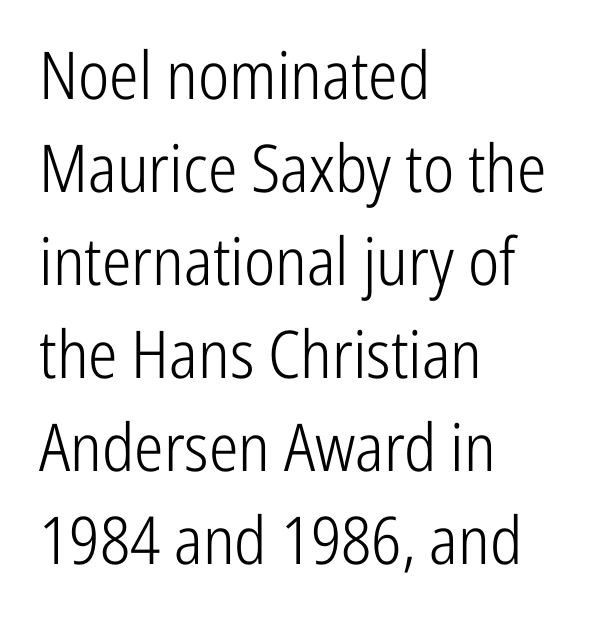
{"serif": "no", "italic": "no", "bold": "no", "weight": "light", "width": "condensed", "stroke_contrast": "low", "x_height": "medium", "monospaced": "no", "underline": "no", "align": "left", "line_spacing": "normal", "line_spacing_ratio": 1.41, "letter_spacing": "normal", "letter_spacing_em": 0.0, "glyph_px": 66}
